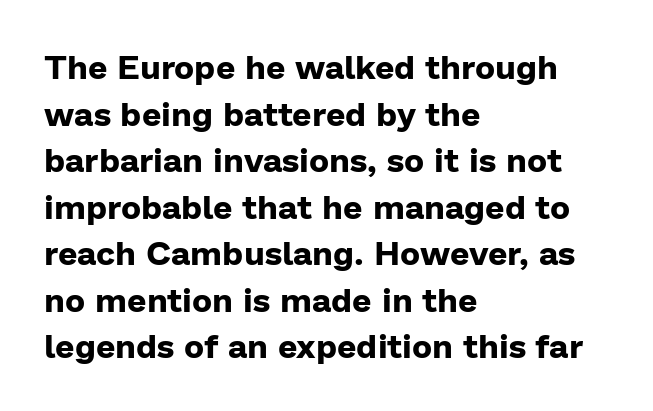
The image shows 34 px bold sans-serif type, upright; set left-aligned, normal line spacing (1.37x), normal letter spacing, not underlined; low stroke contrast and a medium x-height.
